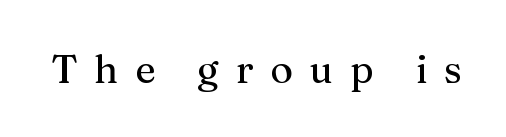
Is there any slant? The stems are plumb. Is this a fixed-width face? No — the glyphs have proportional, varying widths. The zone under the glyphs is completely vacant. Unlike a clean sans, this face finishes its strokes with serifs.
